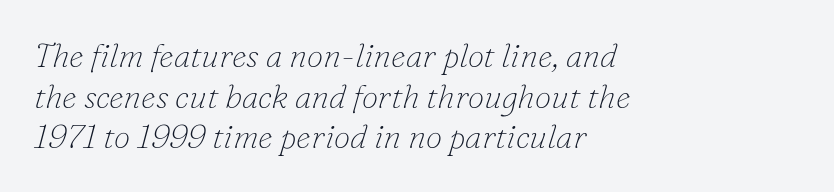
You can tell it's italic because the verticals aren't actually vertical. Any mark beneath the type? The region is blank. These lines are composed in type with serifs. Stem width sits at or under what a default text font uses. The setting favours the left margin, as ordinary paragraphs usually do. The letters sit at their default tracking, neither squeezed nor spread.
